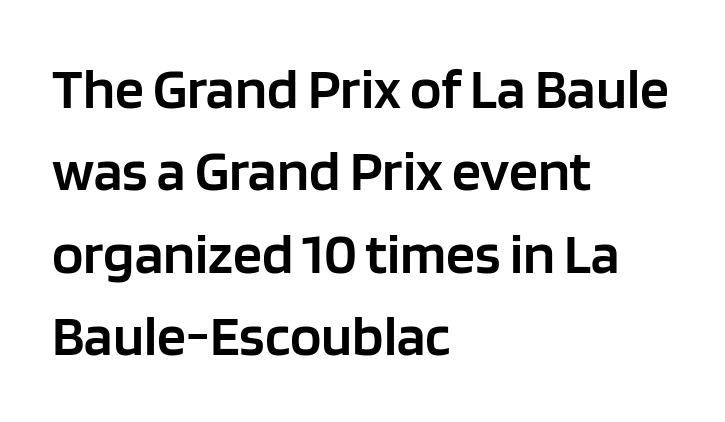
In terms of leading, this rendering sits right in the middle. The setting favours the left margin, as ordinary paragraphs usually do. Notice how the stems are strictly vertical — no italics here. Typographically, this falls in the sans-serif category. The strokes are fattened partway — semibold, not bold.
